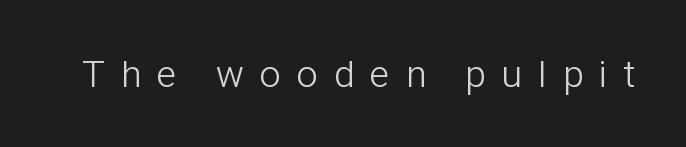
Looks like regular typesetting: each glyph gets only the width it needs. The type is letterspaced generously, with wide tracking. The string is rendered with underlining switched off. Stems here are at most as thick as an everyday book face. The typography opts for an upright posture over an oblique one. You can tell from the bare stems that sans-serif type was used.
